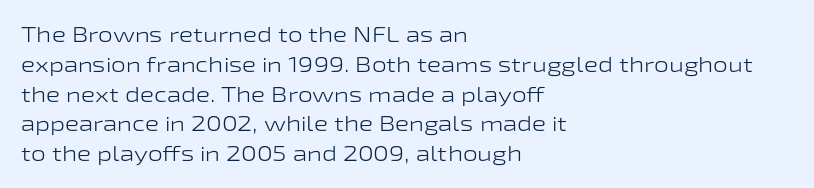
Quick note: interline space is typical. Nothing unusual about the tracking: characters are spaced as the font intends. Unmarked baselines from the first word to the last. No italicization has been applied; the sample stays upright.
